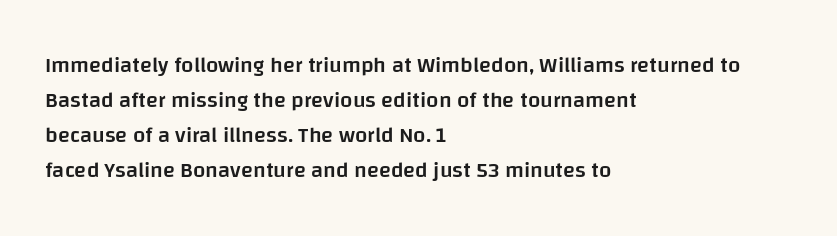
Rows of type keep a routine distance in the vertical direction. Tracking here is standard; glyphs follow each other at the usual distance. Ascenders rise straight up at ninety degrees. A fair bit of extra ink — the face is semibold, not bold.
